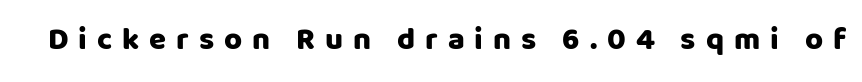
Any mark beneath the type? The region is blank. The rendering uses natural spacing where letterforms have individual widths. Italic: no, the glyphs are upright roman. How are the letters spaced? Widely, with obvious added tracking.
